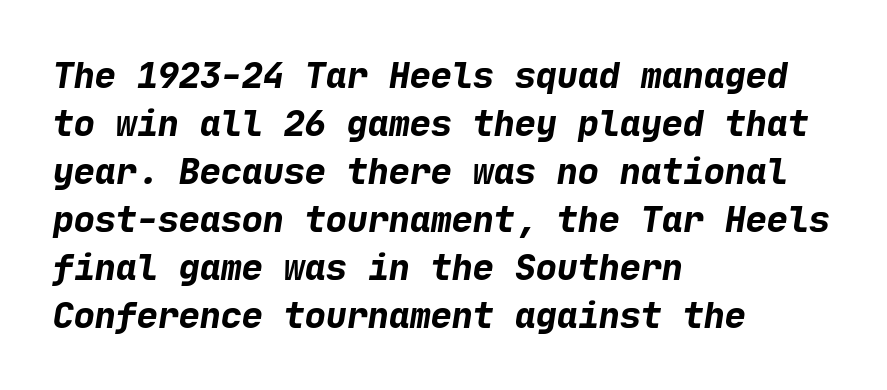
The image shows 35 px bold sans-serif type; set left-aligned, normal line spacing (1.37x), normal letter spacing, not underlined; low stroke contrast and a medium x-height.
